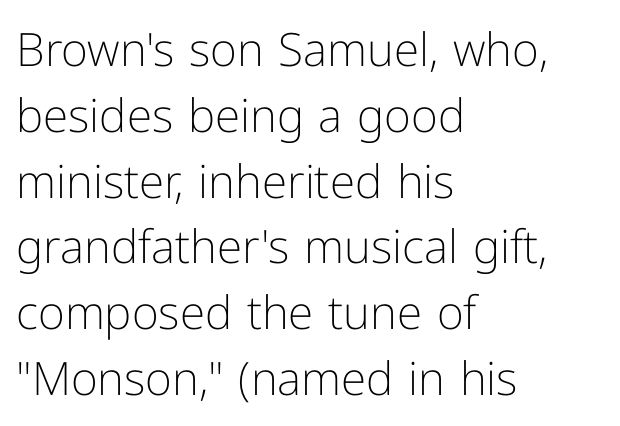
{"serif": "no", "italic": "no", "bold": "no", "weight": "light", "width": "normal", "stroke_contrast": "low", "x_height": "medium", "monospaced": "no", "underline": "no", "align": "left", "line_spacing": "normal", "line_spacing_ratio": 1.43, "letter_spacing": "normal", "letter_spacing_em": 0.0, "glyph_px": 46}
